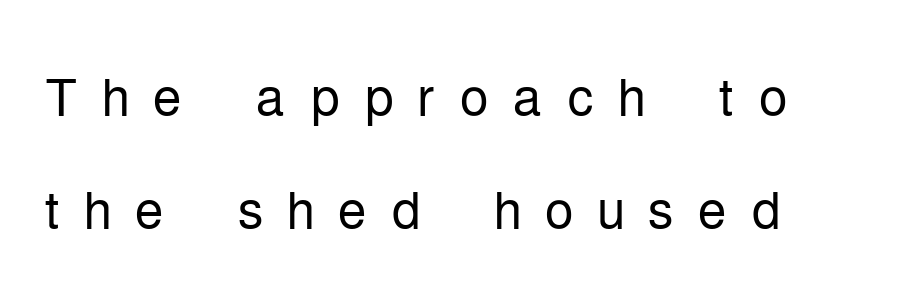
The image shows 73 px light, condensed sans-serif type, upright; set normal line spacing (1.55x), unusually wide letter spacing (+0.32 em), not underlined; low stroke contrast and a medium x-height.
